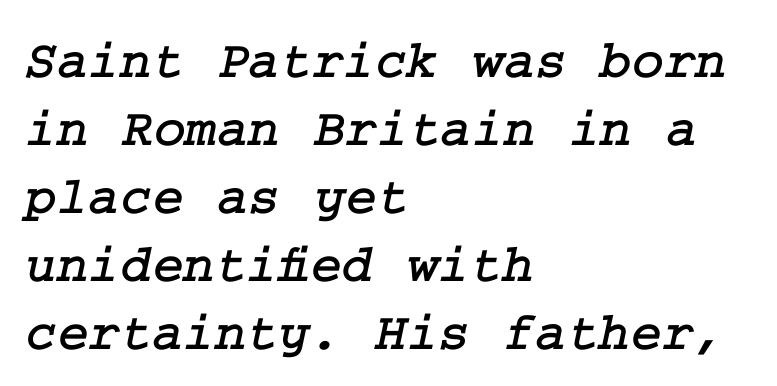
Q: Is the typeface a serif or a sans-serif typeface? A: Serif.
Q: Is the text underlined? A: No.
Q: How is the paragraph aligned? A: Left-aligned.
Q: Is the spacing between letters normal or unusually wide? A: Normal.
Q: Is the spacing between lines tight, normal or loose? A: Normal.
Q: Width (condensed, normal, or wide)? A: Normal.
Q: Stroke contrast? A: Low.
Q: x-height? A: Medium.
